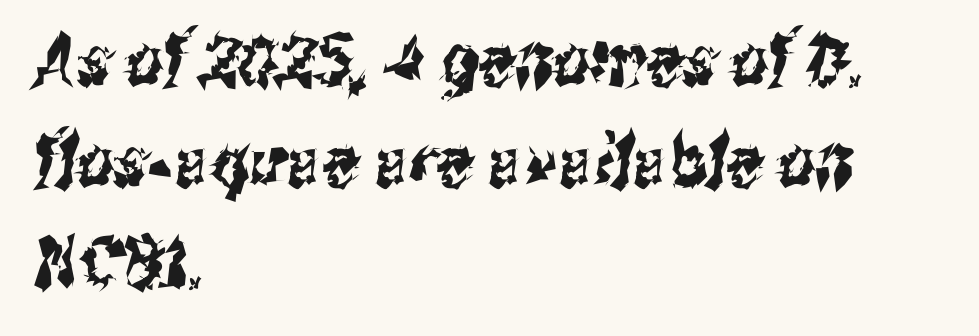
Looks like regular typesetting: each glyph gets only the width it needs. Note: no serifs on the glyphs. Words appear dense and cohesive because spacing is normal. Leading: standard. The baseline area is clear.
